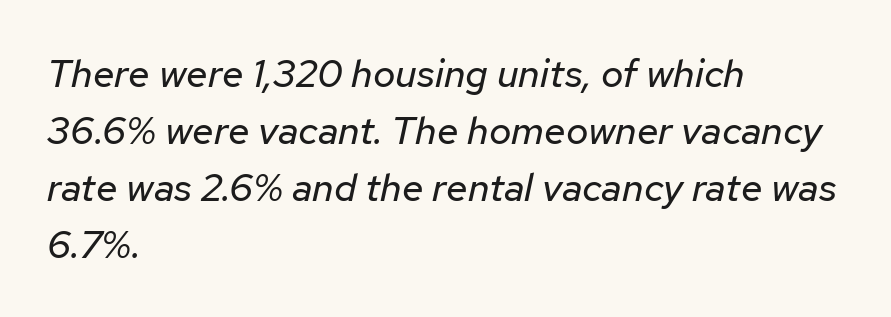
Summary of vertical rhythm: regular, with standard interline spacing. Is the type slanted? Yes — the strokes lean at a clear angle. The face used here is rendered with its standard letterfit. Stems and bowls with no extra thickness — not bold. Anything drawn beneath the words? Only blank space. Every row of glyphs begins at an identical x-position on the left.
